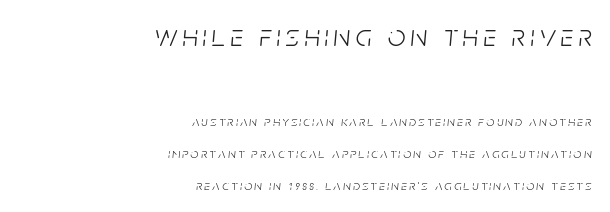
The image shows 31 px light, condensed type, italic (leaning right); set right-aligned, loose line spacing (2.27x), not underlined; the first (top) block is 2.21x larger; low stroke contrast and a large x-height.
